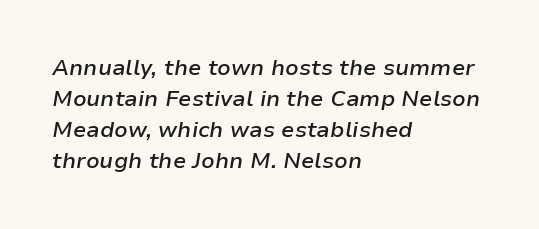
Each glyph is drawn with semibold strokes, heavier than normal yet not fully bold. The area under the type is left untouched. Emphasis-style slanted type is in use. Reading down the block, your eye returns to a fixed left position each line.
